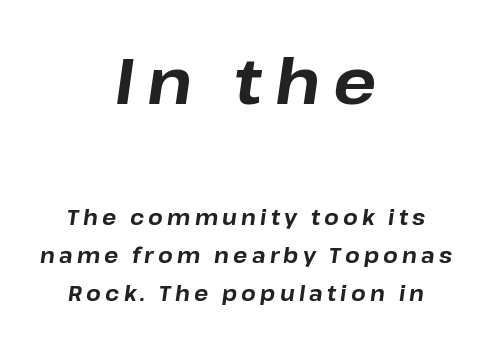
Look at the glyph heights: the upper group is clearly the bigger setting. Rendered with sloped, italic letterforms. Notice how thick the strokes are: this is what a full bold looks like. Check the space under the baseline: it is left empty. Spacing between characters has been opened up far beyond the box default.
